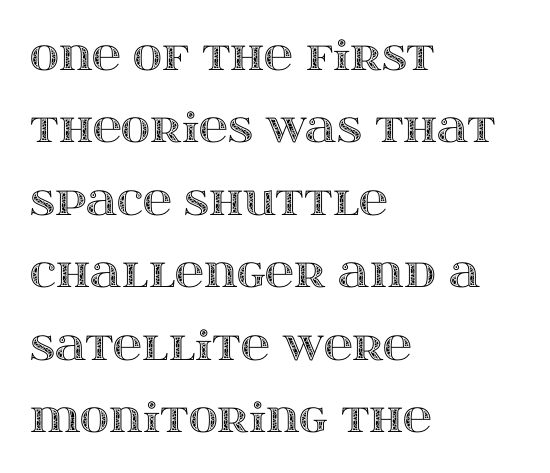
{"italic": "no", "width": "wide", "x_height": "large", "monospaced": "no", "underline": "no", "align": "left", "line_spacing_ratio": 1.81, "letter_spacing": "normal", "letter_spacing_em": 0.0, "glyph_px": 40}
